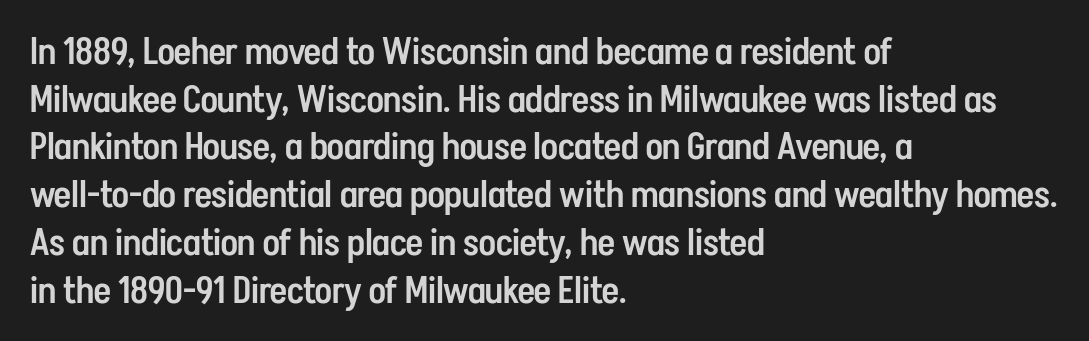
{"serif": "no", "italic": "no", "bold": "semi", "weight": "semibold", "width": "condensed", "stroke_contrast": "low", "x_height": "medium", "monospaced": "no", "underline": "no", "align": "left", "line_spacing": "normal", "line_spacing_ratio": 1.29, "letter_spacing": "normal", "letter_spacing_em": 0.0, "glyph_px": 37}
